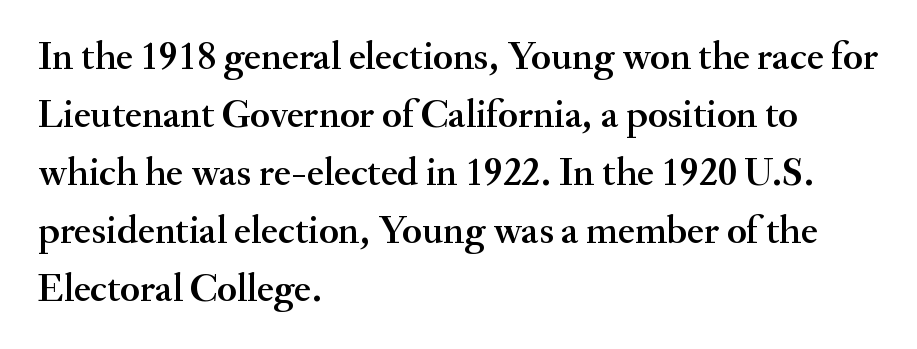
{"serif": "yes", "italic": "no", "width": "normal", "stroke_contrast": "medium", "x_height": "small", "monospaced": "no", "underline": "no", "align": "left", "line_spacing": "normal", "line_spacing_ratio": 1.45, "letter_spacing": "normal", "letter_spacing_em": 0.0, "glyph_px": 40}
